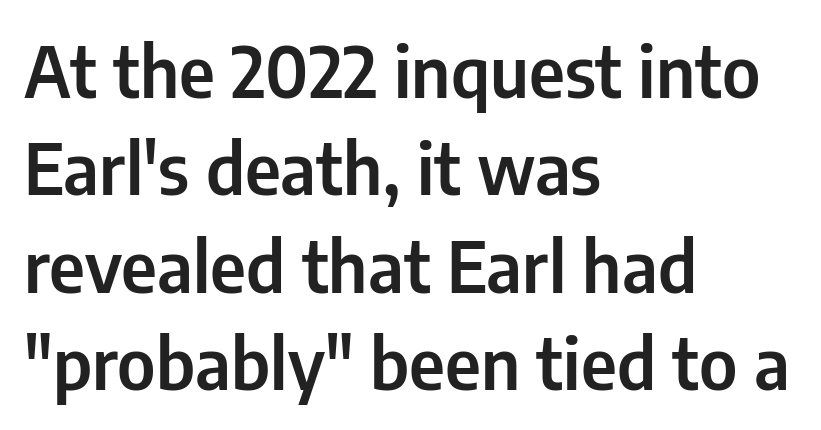
Q: Is the text italic (slanted)? A: No, it is upright.
Q: Is the typeface a serif or a sans-serif typeface? A: Sans-serif.
Q: Is the text underlined? A: No.
Q: How is the paragraph aligned? A: Left-aligned.
Q: Is the spacing between letters normal or unusually wide? A: Normal.
Q: Is the spacing between lines tight, normal or loose? A: Normal.
Q: Width (condensed, normal, or wide)? A: Condensed.
Q: Stroke contrast? A: Low.
Q: x-height? A: Medium.
Q: Monospaced? A: No.
